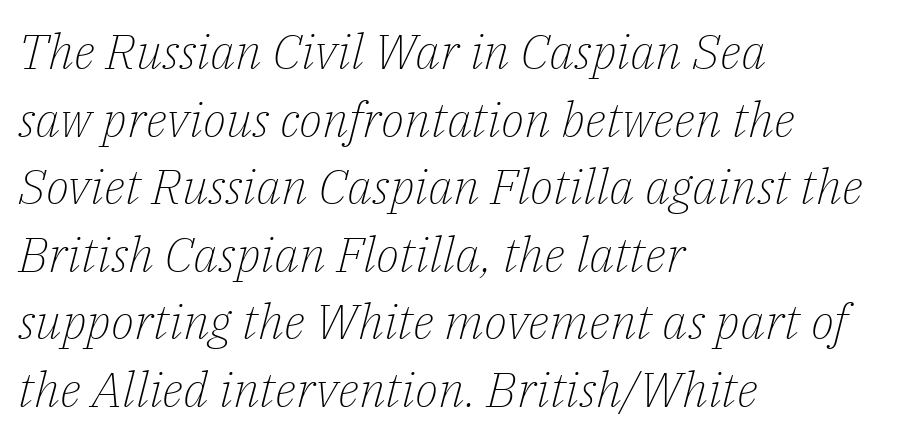
Q: Is the text bold? A: No.
Q: Is the text italic (slanted)? A: Yes, it leans right by about 14 degrees.
Q: Is the typeface a serif or a sans-serif typeface? A: Serif.
Q: Is the text underlined? A: No.
Q: How is the paragraph aligned? A: Left-aligned.
Q: Is the spacing between letters normal or unusually wide? A: Normal.
Q: Is the spacing between lines tight, normal or loose? A: Normal.
Q: Width (condensed, normal, or wide)? A: Normal.
Q: Stroke contrast? A: Low.
Q: x-height? A: Medium.
Q: Monospaced? A: No.
